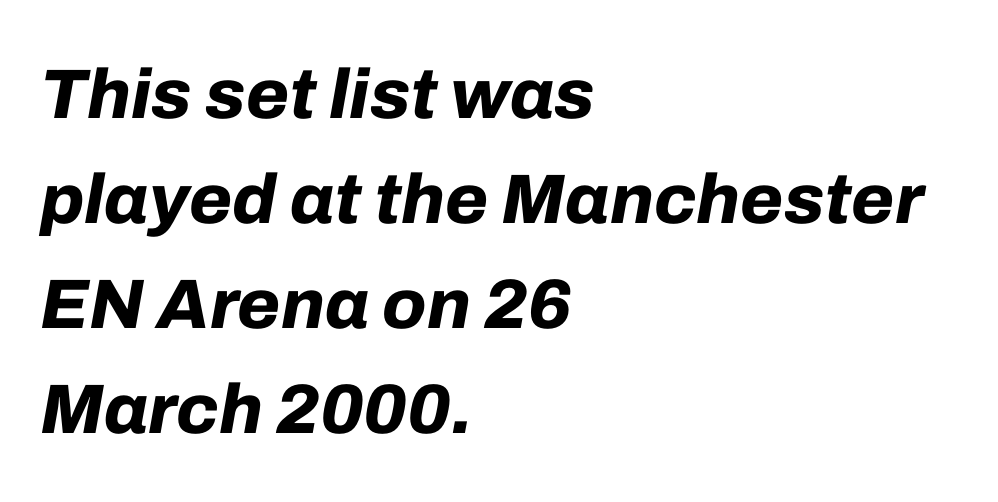
The image shows 70 px bold type, italic (leaning right); set left-aligned, normal line spacing (1.5x), normal letter spacing, not underlined; low stroke contrast and a medium x-height.
